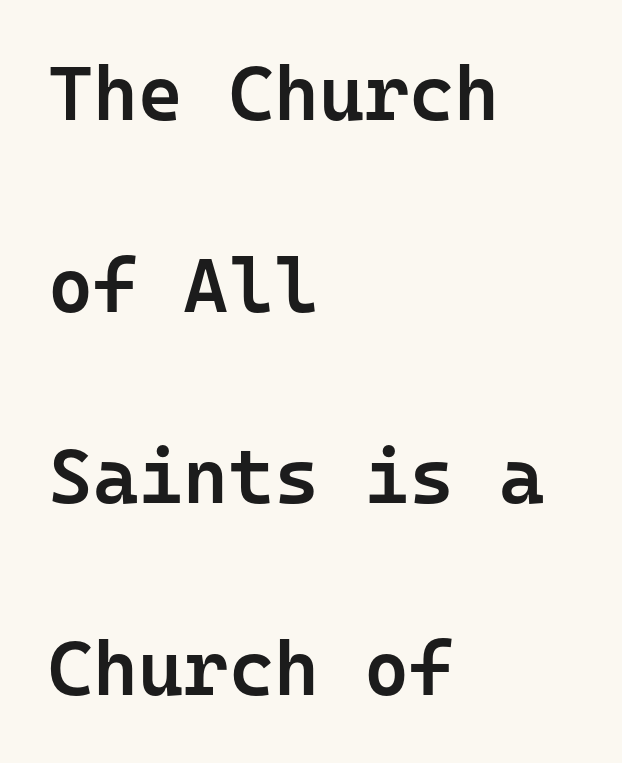
Q: Is the text bold? A: Semi-bold.
Q: Is the text italic (slanted)? A: No, it is upright.
Q: Is the typeface a serif or a sans-serif typeface? A: Sans-serif.
Q: Is the text underlined? A: No.
Q: How is the paragraph aligned? A: Left-aligned.
Q: Is the spacing between letters normal or unusually wide? A: Normal.
Q: Is the spacing between lines tight, normal or loose? A: Loose.
Q: Width (condensed, normal, or wide)? A: Normal.
Q: Stroke contrast? A: Low.
Q: x-height? A: Medium.
Q: Monospaced? A: Yes.
